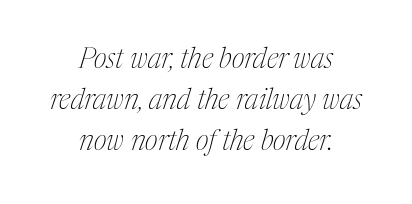
The vertical gap from one line to the next is medium. This is serif lettering, the kind often seen in printed books. The passage shown is typed in a proportional face where columns would drift. In terms of posture, this sample is oblique. Is the block centered? Yes — each line is placed symmetrically about the middle. Anything drawn beneath the words? Only blank space.
